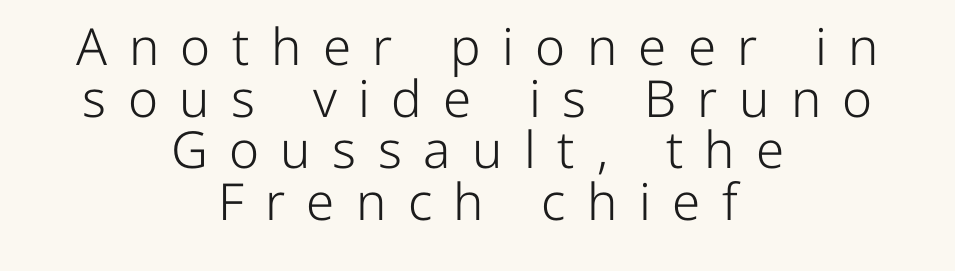
A typesetter would call this proportional, since set widths differ per character. If you measured baseline to baseline, you'd find a short distance. A sans-serif font was chosen for this passage. Is the block centered? Yes — each line is placed symmetrically about the middle. The rendering inserts visible extra space after every character.
